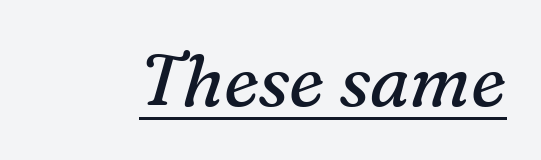
The image shows 72 px regular-weight serif type, italic (leaning right); set normal letter spacing, underlined; medium stroke contrast and a medium x-height.
